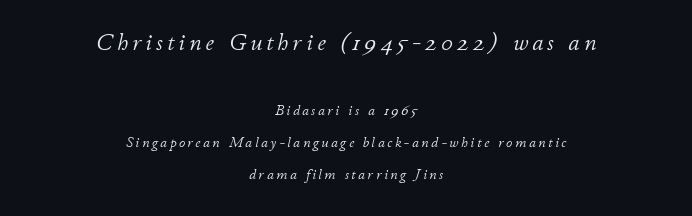
Clear beneath every line of the passage. The passage is arranged like a title page — every line centered. Summary of vertical rhythm: relaxed, with wide interline spacing. Observe the lean: these are italic letterforms.
